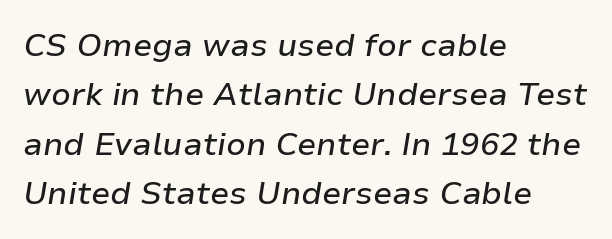
The image shows 32 px text type, italic (leaning right); set left-aligned, normal line spacing (1.54x), normal letter spacing, not underlined; low stroke contrast and a medium x-height.
